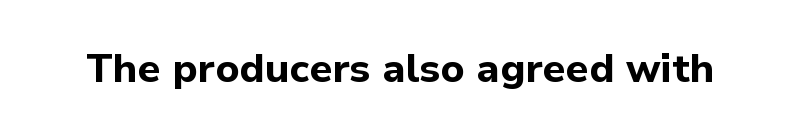
The image shows 40 px bold sans-serif type, upright; set normal letter spacing, not underlined; low stroke contrast and a medium x-height.
